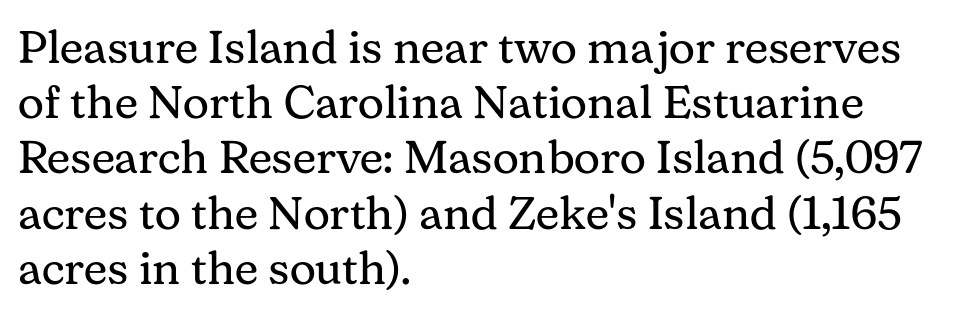
{"serif": "yes", "italic": "no", "bold": "no", "weight": "regular", "width": "normal", "stroke_contrast": "medium", "x_height": "medium", "monospaced": "no", "underline": "no", "align": "left", "line_spacing_ratio": 1.2, "letter_spacing": "normal", "letter_spacing_em": 0.0, "glyph_px": 46}
